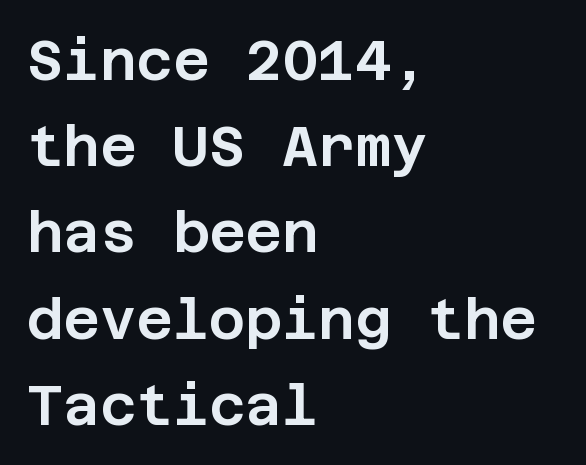
The image shows 56 px sans-serif type, upright; set left-aligned, normal line spacing (1.54x), normal letter spacing, not underlined; low stroke contrast and a large x-height.
